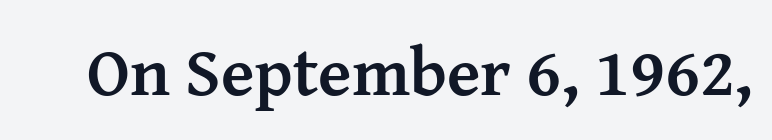
The type is set solid horizontally, with unmodified tracking. Italic: no, the glyphs are upright roman. Each row of text sits above clean, open space. Spacing verdict: proportional, widths tailored to each character. Compared with an ordinary text face, these strokes are far heavier — a full bold. Check where the strokes stop: tiny serifs finish them off.
